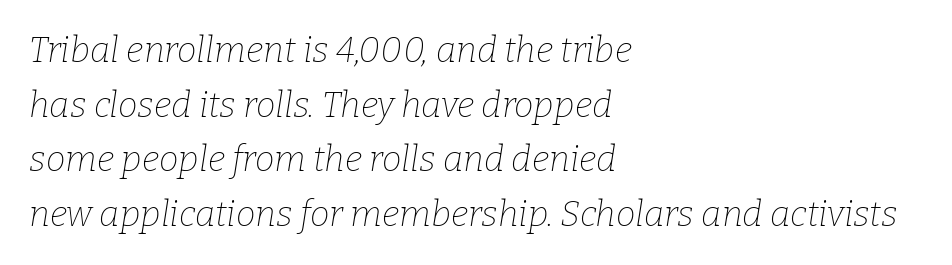
No letter is thick-stroked: the sample isn't bold. Typeset ragged right — the left edge is the straight one. Note the varied advance widths — an 'i' is clearly narrower than an 'm'. If you measured baseline to baseline, you'd find a middling distance. Default kerning and tracking; the words read as compact shapes.
